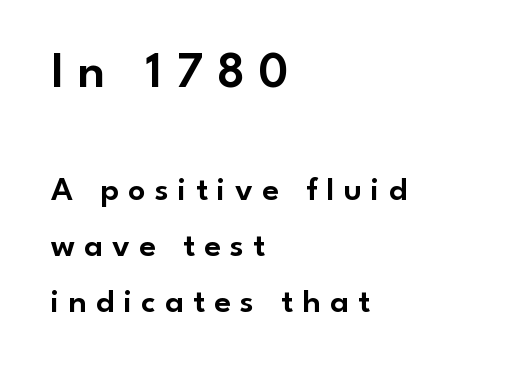
These lines are composed in type without serifs. The letterforms stand isolated, each surrounded by extra space. Line spacing here is normal. In CSS terms this would be text-align: left. If you squint, the top block still reads clearly — it's the larger of the two.
